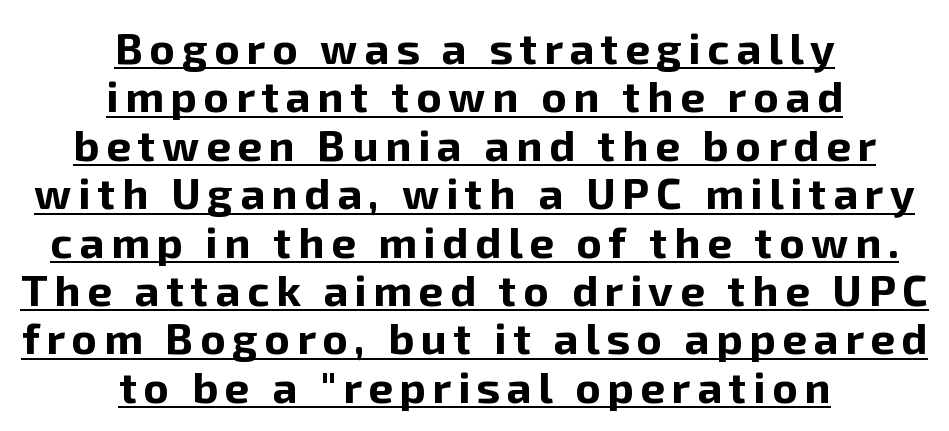
{"serif": "no", "italic": "no", "bold": "yes", "weight": "bold", "width": "normal", "stroke_contrast": "low", "x_height": "medium", "monospaced": "no", "underline": "yes", "align": "center", "line_spacing": "tight", "line_spacing_ratio": 1.1, "glyph_px": 44}
